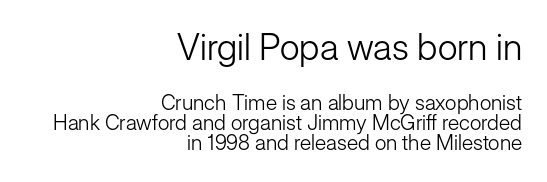
{"serif": "no", "italic": "no", "bold": "no", "weight": "light", "width": "normal", "stroke_contrast": "low", "x_height": "medium", "monospaced": "no", "underline": "no", "align": "right", "line_spacing": "tight", "line_spacing_ratio": 0.97, "letter_spacing": "normal", "letter_spacing_em": 0.0, "larger_block": "first", "size_ratio": 1.71, "glyph_px": 36}
